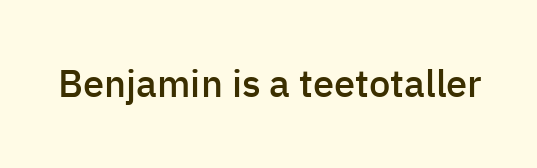
The image shows 38 px semibold sans-serif type, upright; set normal letter spacing, not underlined; low stroke contrast and a medium x-height.
